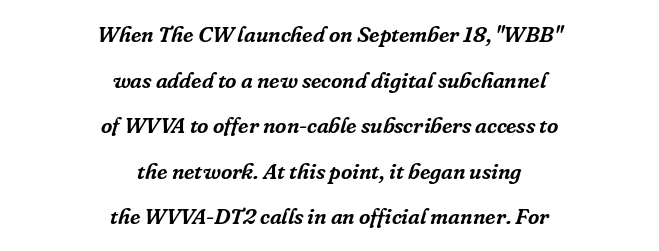
The image shows 22 px text type, italic (leaning right); set centered, loose line spacing (2.07x), normal letter spacing, not underlined.
